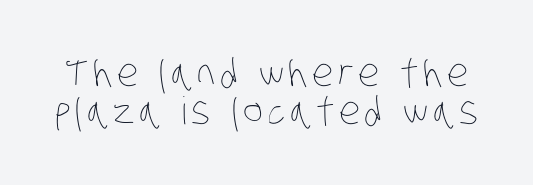
{"bold": "no", "weight": "thin", "width": "condensed", "stroke_contrast": "low", "x_height": "large", "monospaced": "no", "underline": "no", "line_spacing": "tight", "line_spacing_ratio": 0.99, "glyph_px": 38}
